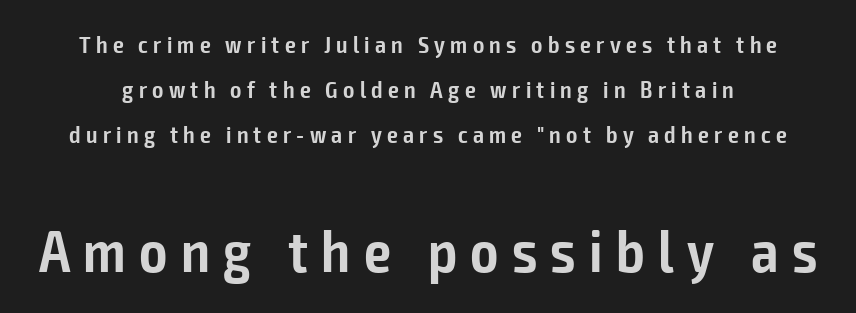
The image shows 60 px semibold, condensed sans-serif type, upright; set line spacing 1.88x, unusually wide letter spacing (+0.22 em), not underlined; the second (bottom) block is 2.5x larger; low stroke contrast and a medium x-height.
